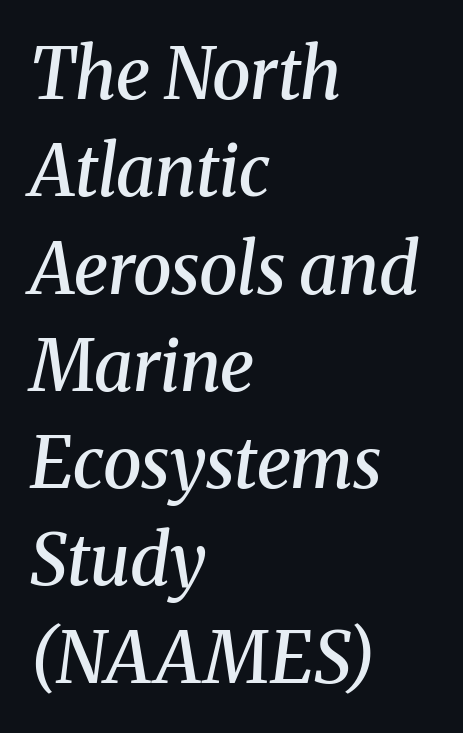
The letters are semibold — heavier than regular but short of a full bold. This sample uses a serif face. Compared with ordinary roman type, these characters are visibly tilted. The strip under each line holds only bare page. Spacing verdict: proportional, widths tailored to each character.
